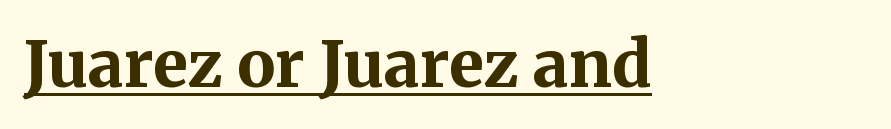
The image shows 64 px bold serif type, upright; set left-aligned, normal letter spacing, underlined; medium stroke contrast and a medium x-height.
